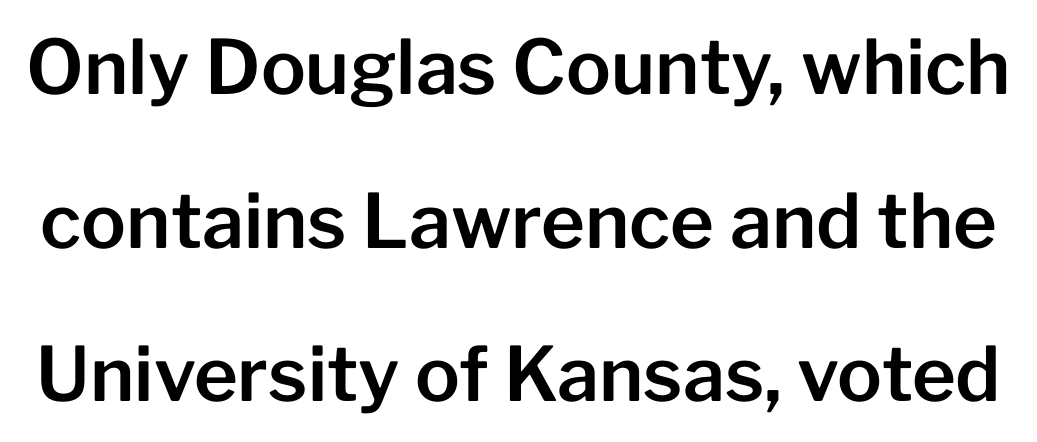
{"serif": "no", "italic": "no", "width": "normal", "stroke_contrast": "low", "x_height": "medium", "monospaced": "no", "underline": "no", "line_spacing": "loose", "line_spacing_ratio": 2.05, "letter_spacing": "normal", "letter_spacing_em": 0.0, "glyph_px": 75}
